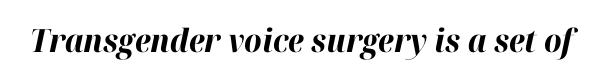
Q: Is the text bold? A: Yes.
Q: Is the text italic (slanted)? A: Yes, it leans right by about 12 degrees.
Q: Is the text underlined? A: No.
Q: Is the spacing between letters normal or unusually wide? A: Normal.
Q: Width (condensed, normal, or wide)? A: Normal.
Q: Stroke contrast? A: High.
Q: x-height? A: Medium.
Q: Monospaced? A: No.
